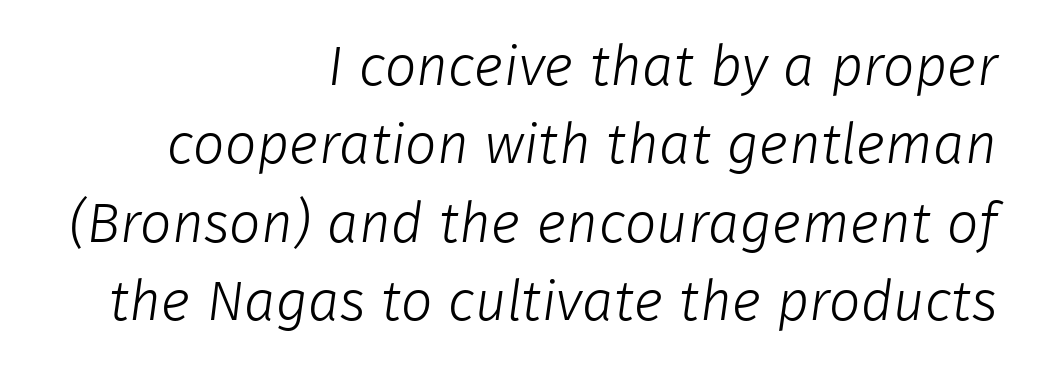
The image shows 56 px light sans-serif type; set right-aligned, normal line spacing (1.4x), normal letter spacing, not underlined; low stroke contrast and a medium x-height.
